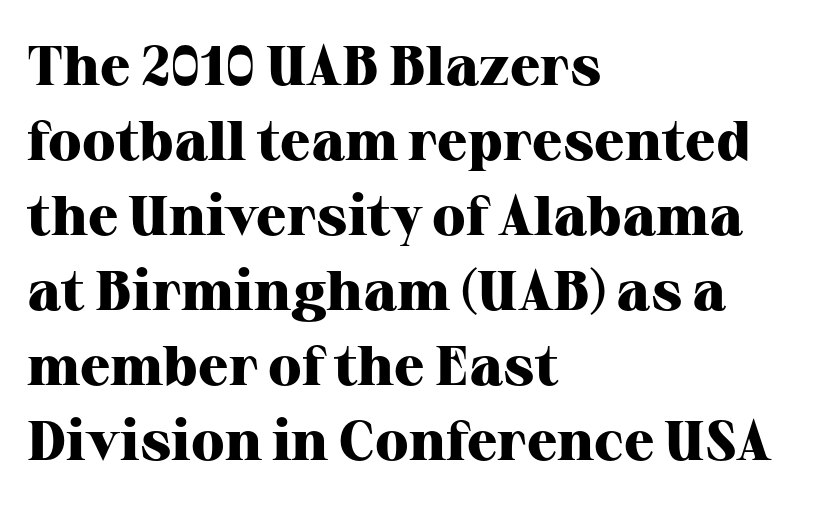
These words are printed bold, with thick strokes throughout. Layout note: lines flush left. How would I describe the line gaps? Plain and ordinary. The passage shown has conventional tracking throughout. Does the lettering tilt? It doesn't — this is upright.
